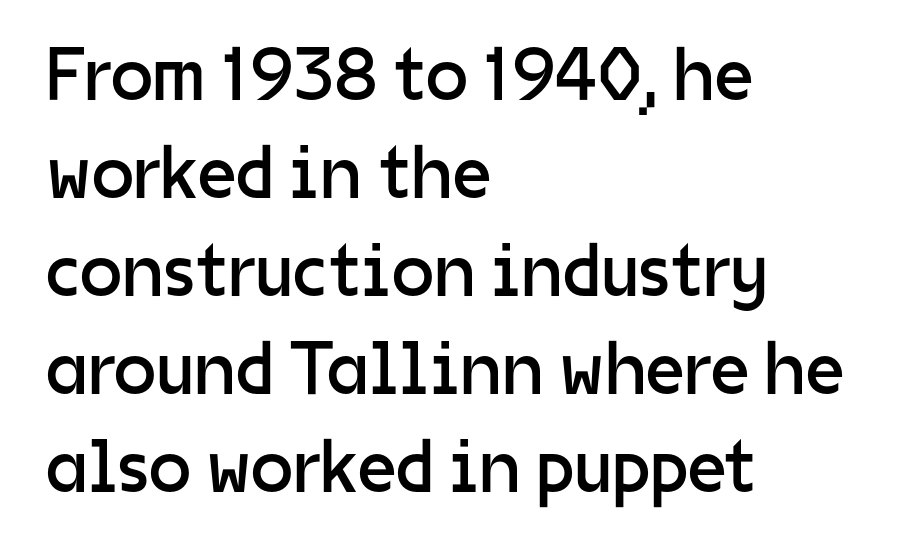
{"serif": "no", "italic": "no", "bold": "no", "weight": "regular", "width": "normal", "stroke_contrast": "low", "x_height": "medium", "monospaced": "no", "underline": "no", "align": "left", "line_spacing": "normal", "line_spacing_ratio": 1.29, "letter_spacing": "normal", "letter_spacing_em": 0.0, "glyph_px": 76}
